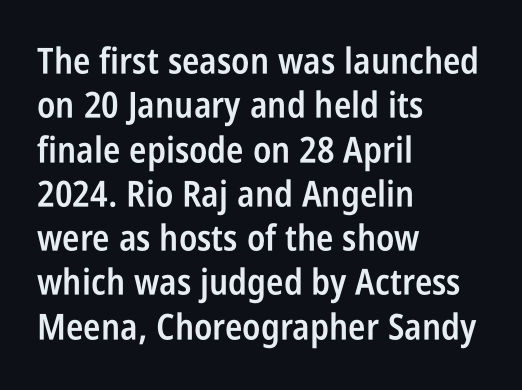
The image shows 36 px semibold, condensed sans-serif type, upright; set left-aligned, line spacing 1.23x, normal letter spacing, not underlined; low stroke contrast and a large x-height.
